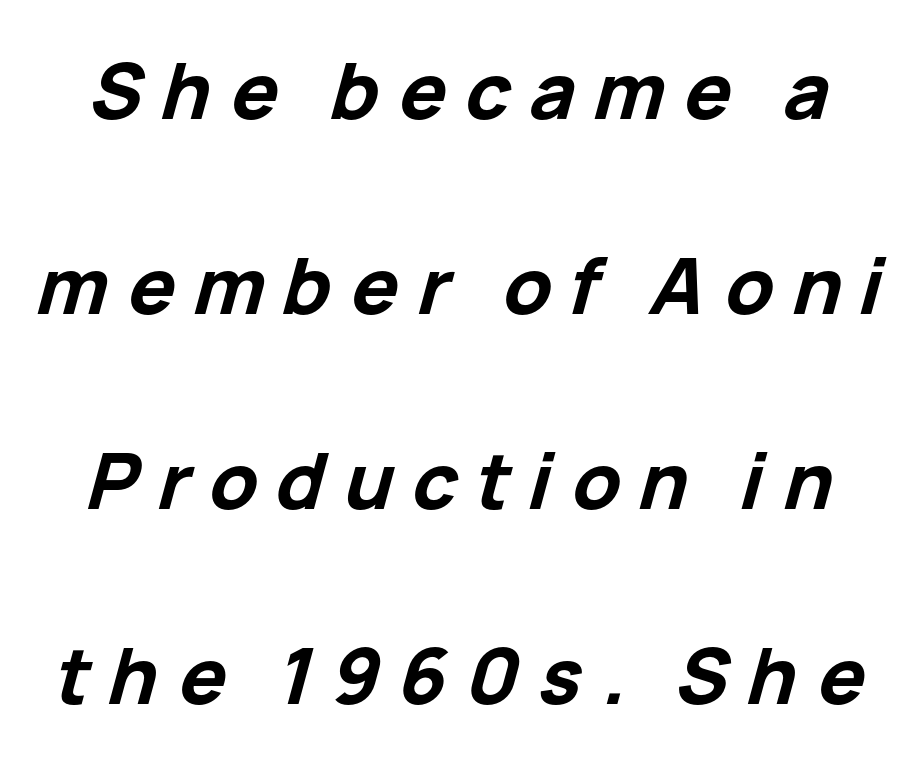
The image shows 78 px bold type, italic (leaning right); set loose line spacing (2.5x), unusually wide letter spacing (+0.24 em), not underlined; low stroke contrast and a medium x-height.
